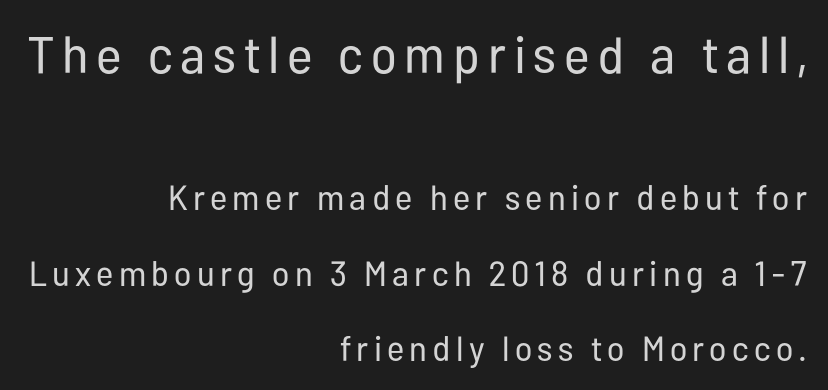
The image shows 52 px regular-weight, condensed sans-serif type, upright; set right-aligned, loose line spacing (2.16x), not underlined; the first (top) block is 1.49x larger; low stroke contrast and a medium x-height.
